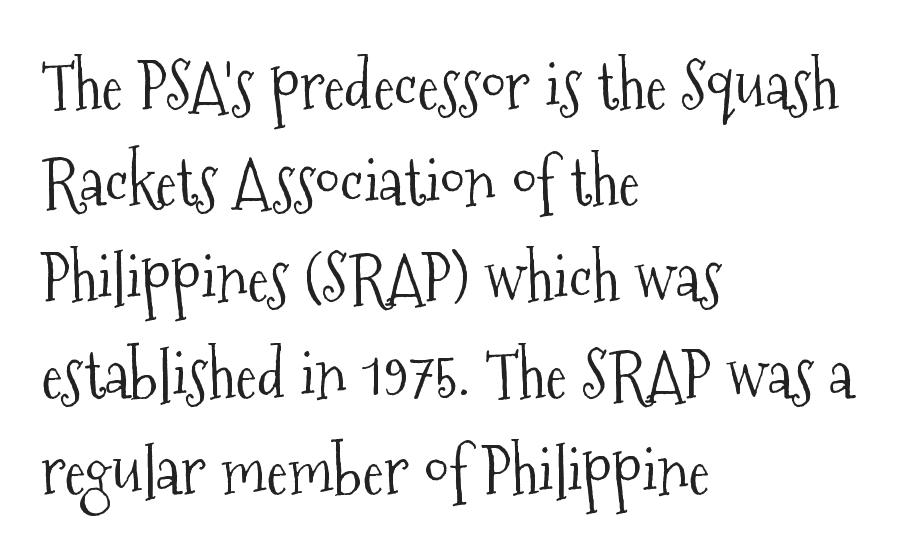
Q: Is the text bold? A: No.
Q: Is the text italic (slanted)? A: No, it is upright.
Q: Is the typeface a serif or a sans-serif typeface? A: Serif.
Q: Is the text underlined? A: No.
Q: How is the paragraph aligned? A: Left-aligned.
Q: Is the spacing between letters normal or unusually wide? A: Normal.
Q: Is the spacing between lines tight, normal or loose? A: Normal.
Q: Width (condensed, normal, or wide)? A: Condensed.
Q: Stroke contrast? A: Medium.
Q: x-height? A: Medium.
Q: Monospaced? A: No.
